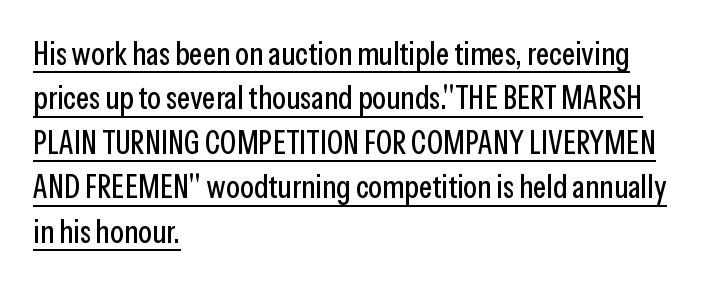
The image shows 32 px condensed sans-serif type, upright; set left-aligned, normal line spacing (1.39x), normal letter spacing, underlined; low stroke contrast and a medium x-height.
